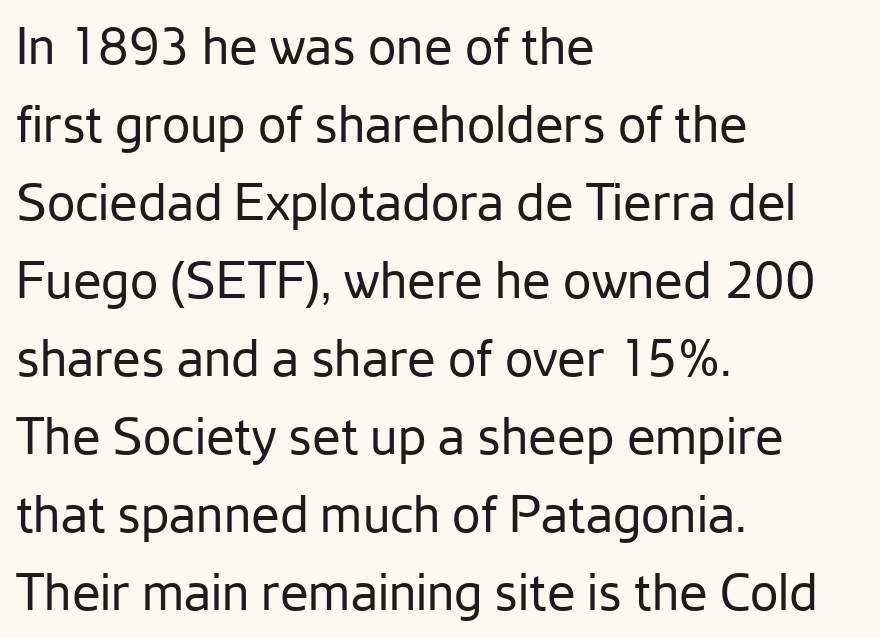
The image shows 51 px regular-weight sans-serif type, upright; set left-aligned, normal line spacing (1.53x), normal letter spacing, not underlined; low stroke contrast and a medium x-height.
